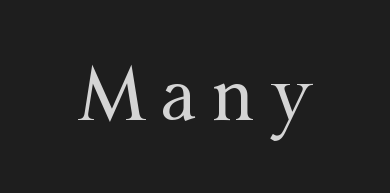
Q: Is the text bold? A: No.
Q: Is the text italic (slanted)? A: No, it is upright.
Q: Is the typeface a serif or a sans-serif typeface? A: Serif.
Q: Is the text underlined? A: No.
Q: Is the spacing between letters normal or unusually wide? A: Unusually wide.
Q: Width (condensed, normal, or wide)? A: Normal.
Q: Stroke contrast? A: Medium.
Q: x-height? A: Medium.
Q: Monospaced? A: No.
